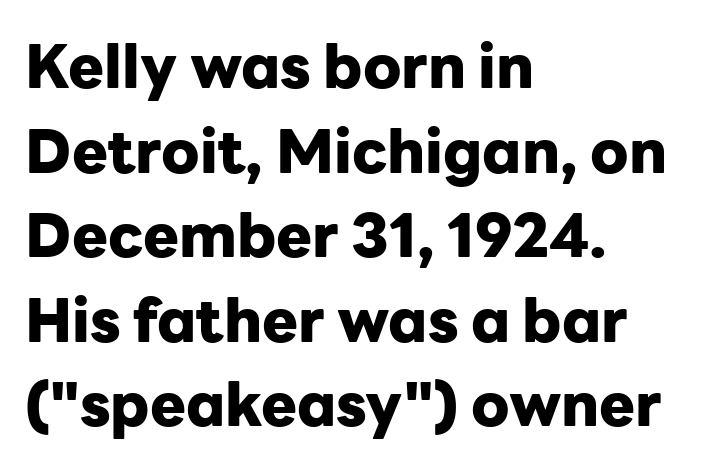
If you measured baseline to baseline, you'd find a middling distance. Proportional: the letters do not fall into vertical columns. Quick note: not italic, upright. Observe the absence of serifs on each vertical stroke in this sample. The rendering keeps characters at their native spacing.
